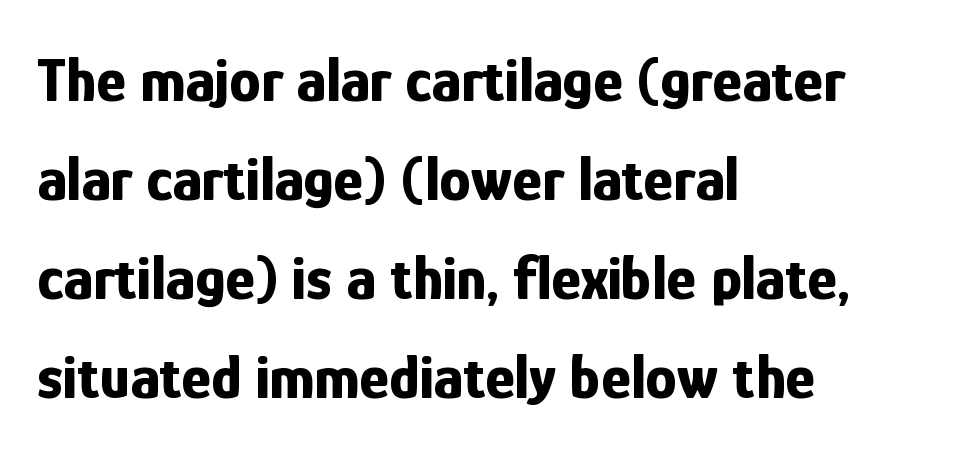
Q: Is the text bold? A: Yes.
Q: Is the text italic (slanted)? A: No, it is upright.
Q: Is the typeface a serif or a sans-serif typeface? A: Sans-serif.
Q: Is the text underlined? A: No.
Q: How is the paragraph aligned? A: Left-aligned.
Q: Is the spacing between letters normal or unusually wide? A: Normal.
Q: Is the spacing between lines tight, normal or loose? A: Normal.
Q: Width (condensed, normal, or wide)? A: Condensed.
Q: Stroke contrast? A: Low.
Q: x-height? A: Medium.
Q: Monospaced? A: No.
